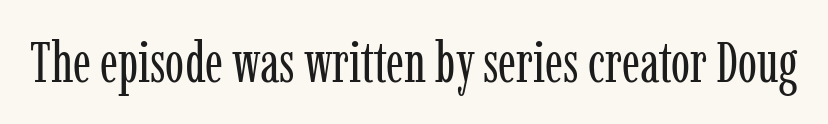
This sample uses plain, unmodified letter spacing. The letters advance in unequal steps, a hallmark of proportional type. Any mark beneath the type? The region is blank. Little horizontal feet cap the strokes, marking this as serif type. Each stroke keeps to a modest, everyday thickness or less.
